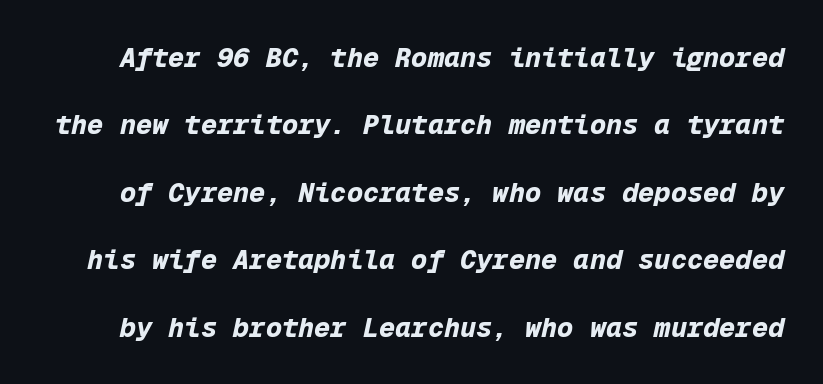
The zone under the glyphs is completely vacant. Students, observe: this is what heavily led, spacious text looks like. Weight: bold. A typesetter would mark this as italic. Students, note that the glyphs here touch the page at normal intervals.
